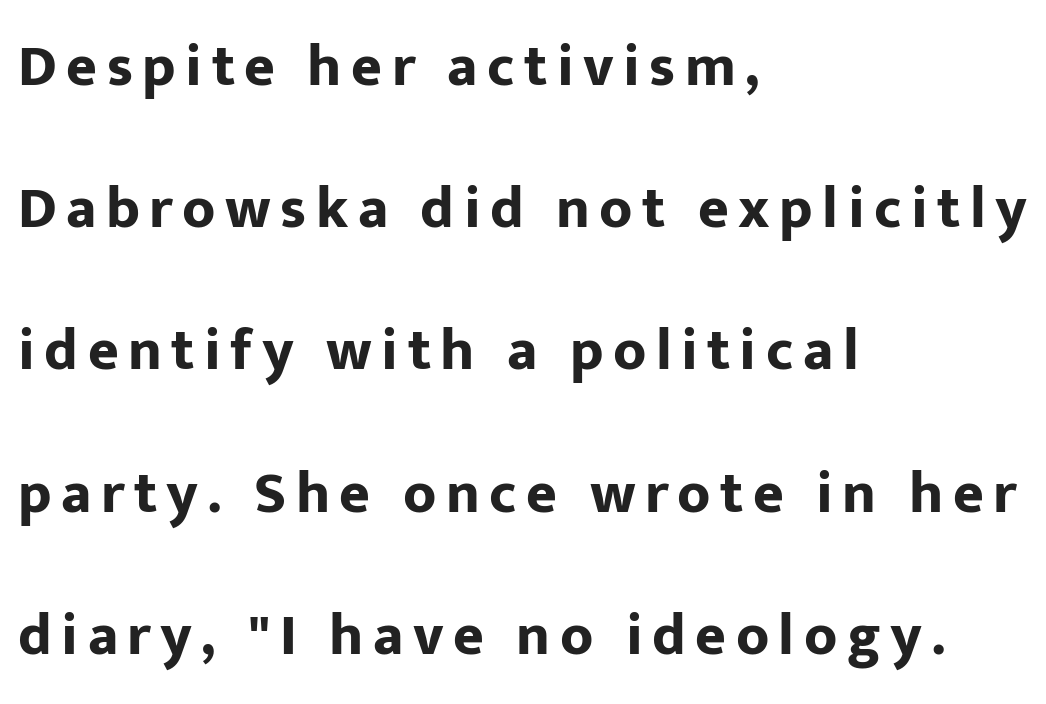
Regarding serifs, this sample does without them. The line-height multiplier appears high, well above default. Check the space under the baseline: it is left empty. The rendering uses natural spacing where letterforms have individual widths. Quick note: not italic, upright. The rendering anchors every line to the left-hand side.
